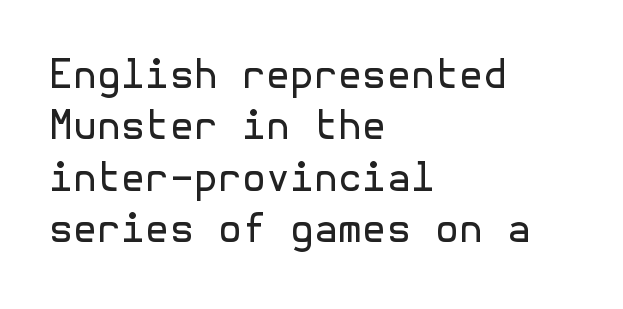
Q: Is the text bold? A: No.
Q: Is the text italic (slanted)? A: No, it is upright.
Q: Is the typeface a serif or a sans-serif typeface? A: Sans-serif.
Q: Is the text underlined? A: No.
Q: How is the paragraph aligned? A: Left-aligned.
Q: Is the spacing between letters normal or unusually wide? A: Normal.
Q: Is the spacing between lines tight, normal or loose? A: Normal.
Q: Width (condensed, normal, or wide)? A: Normal.
Q: x-height? A: Medium.
